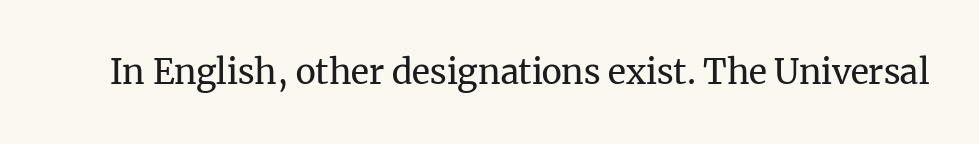
{"serif": "yes", "italic": "no", "bold": "no", "weight": "regular", "width": "normal", "stroke_contrast": "medium", "x_height": "medium", "monospaced": "no", "underline": "no", "letter_spacing": "normal", "letter_spacing_em": 0.0, "glyph_px": 34}
